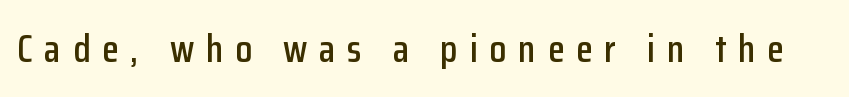
{"serif": "no", "italic": "no", "width": "condensed", "stroke_contrast": "low", "x_height": "medium", "monospaced": "no", "underline": "no", "letter_spacing": "wide", "letter_spacing_em": 0.3, "glyph_px": 39}
